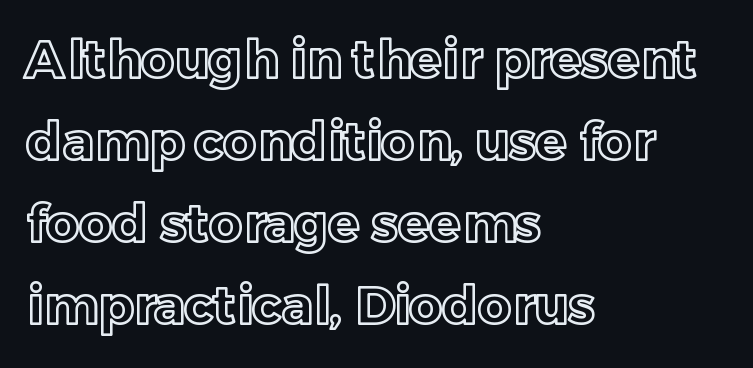
{"italic": "no", "width": "normal", "x_height": "medium", "monospaced": "no", "underline": "no", "align": "left", "line_spacing": "normal", "line_spacing_ratio": 1.58, "letter_spacing": "normal", "letter_spacing_em": 0.0, "glyph_px": 52}
